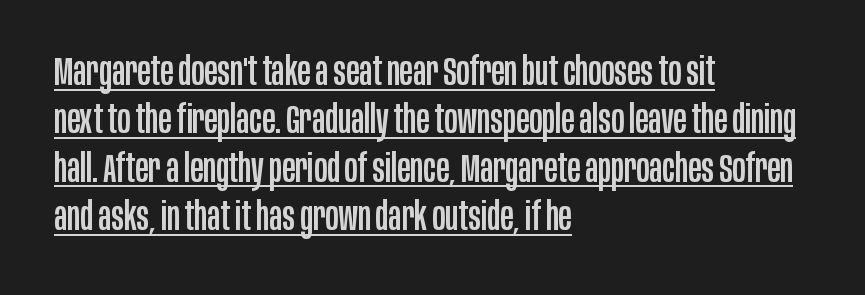
The image shows 39 px condensed sans-serif type, upright; set left-aligned, line spacing 1.24x, normal letter spacing, underlined; low stroke contrast and a large x-height.
